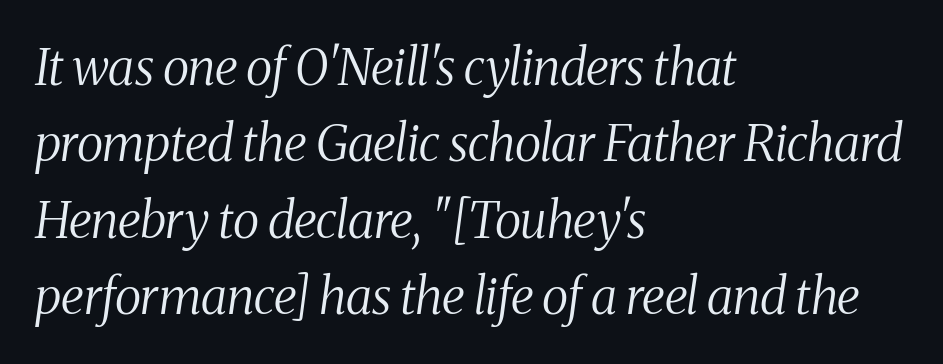
The image shows 50 px regular-weight, condensed serif type, italic (leaning right); set left-aligned, normal line spacing (1.53x), normal letter spacing, not underlined; medium stroke contrast and a medium x-height.
